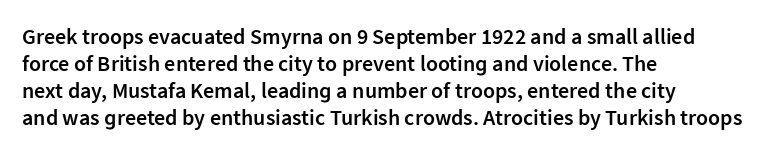
Q: Is the text bold? A: Semi-bold.
Q: Is the text italic (slanted)? A: No, it is upright.
Q: Is the text underlined? A: No.
Q: How is the paragraph aligned? A: Left-aligned.
Q: Is the spacing between letters normal or unusually wide? A: Normal.
